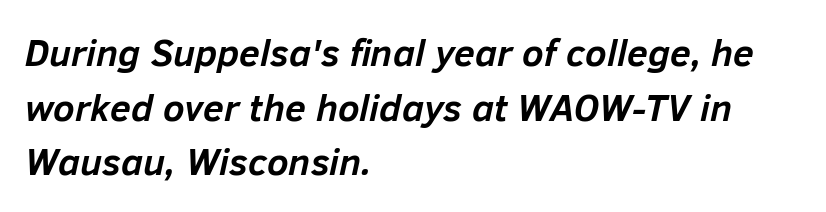
The image shows 38 px semibold type, italic (leaning right); set left-aligned, normal line spacing (1.44x), normal letter spacing, not underlined; low stroke contrast and a medium x-height.
